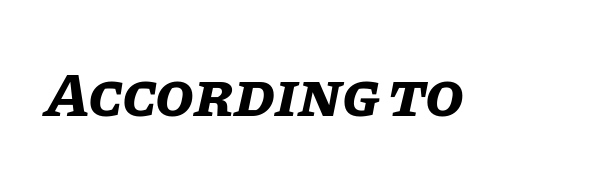
The image shows 63 px bold type, italic (leaning right); set normal letter spacing, not underlined; low stroke contrast and a large x-height.
